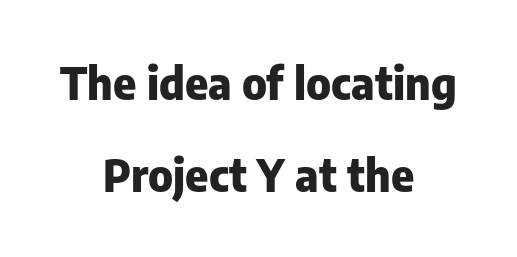
Q: Is the text bold? A: Yes.
Q: Is the text italic (slanted)? A: No, it is upright.
Q: Is the typeface a serif or a sans-serif typeface? A: Sans-serif.
Q: Is the text underlined? A: No.
Q: How is the paragraph aligned? A: Centered.
Q: Is the spacing between letters normal or unusually wide? A: Normal.
Q: Is the spacing between lines tight, normal or loose? A: Loose.
Q: Width (condensed, normal, or wide)? A: Normal.
Q: Stroke contrast? A: Low.
Q: x-height? A: Medium.
Q: Monospaced? A: No.
